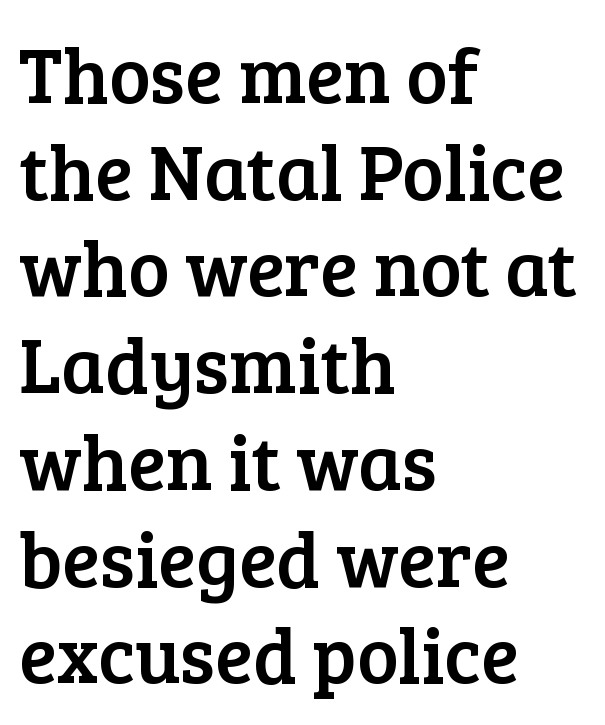
Q: Is the text italic (slanted)? A: No, it is upright.
Q: Is the typeface a serif or a sans-serif typeface? A: Serif.
Q: Is the text underlined? A: No.
Q: How is the paragraph aligned? A: Left-aligned.
Q: Is the spacing between letters normal or unusually wide? A: Normal.
Q: Width (condensed, normal, or wide)? A: Normal.
Q: Stroke contrast? A: Low.
Q: x-height? A: Medium.
Q: Monospaced? A: No.
